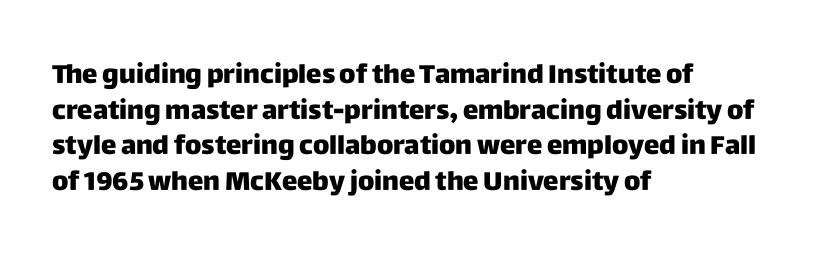
The image shows 26 px bold type, upright; set left-aligned, normal line spacing (1.37x), normal letter spacing, not underlined.
